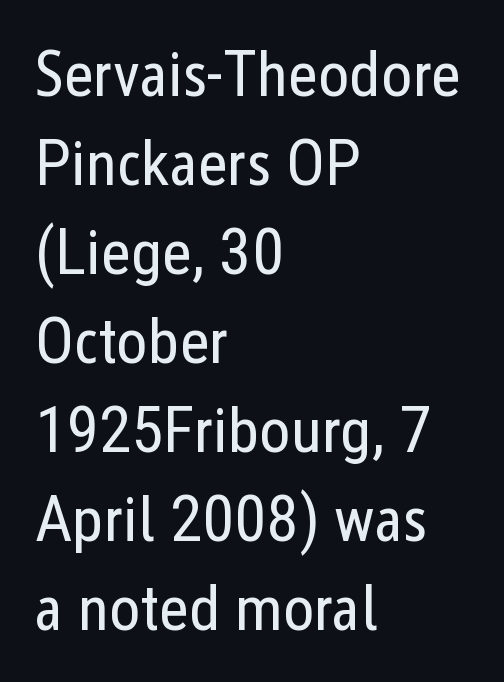
Q: Is the text bold? A: No.
Q: Is the text italic (slanted)? A: No, it is upright.
Q: Is the typeface a serif or a sans-serif typeface? A: Sans-serif.
Q: Is the text underlined? A: No.
Q: How is the paragraph aligned? A: Left-aligned.
Q: Is the spacing between letters normal or unusually wide? A: Normal.
Q: Is the spacing between lines tight, normal or loose? A: Normal.
Q: Width (condensed, normal, or wide)? A: Condensed.
Q: Stroke contrast? A: Low.
Q: x-height? A: Medium.
Q: Monospaced? A: No.
